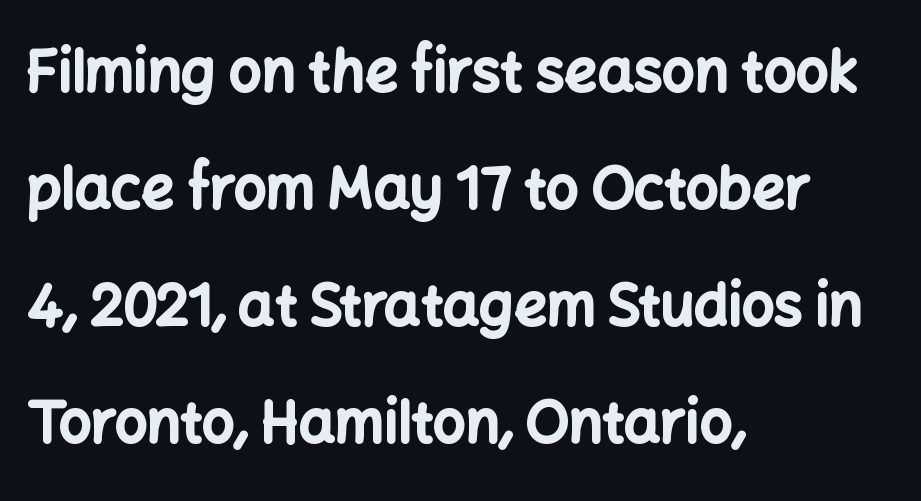
{"serif": "no", "italic": "no", "bold": "yes", "weight": "bold", "width": "normal", "stroke_contrast": "low", "x_height": "medium", "monospaced": "no", "underline": "no", "align": "left", "line_spacing": "loose", "line_spacing_ratio": 2.05, "letter_spacing": "normal", "letter_spacing_em": 0.0, "glyph_px": 57}
